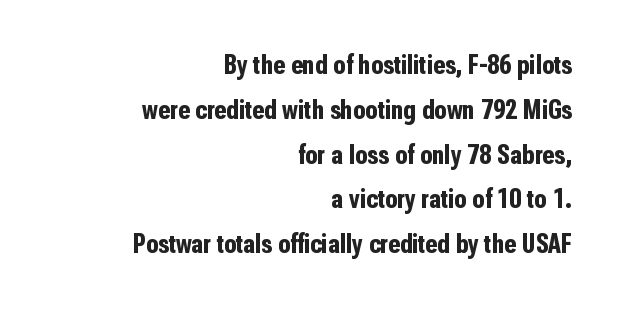
The image shows 28 px bold, condensed sans-serif type, upright; set right-aligned, normal line spacing (1.6x), normal letter spacing, not underlined; low stroke contrast and a medium x-height.
